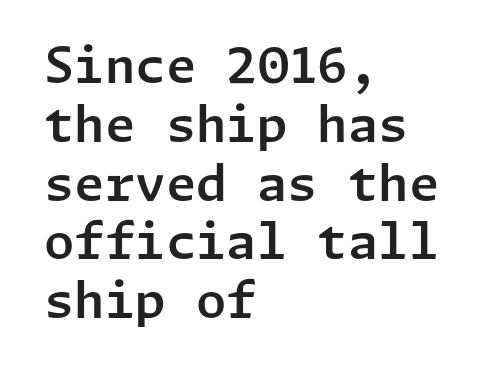
The image shows 49 px sans-serif type, upright; set left-aligned, line spacing 1.2x, normal letter spacing, not underlined; low stroke contrast and a medium x-height.
